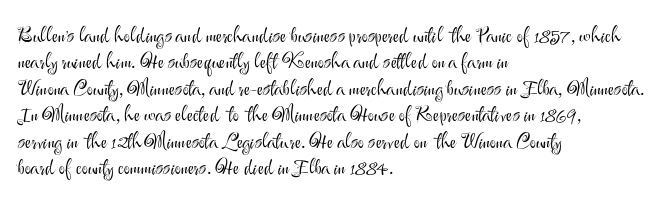
{"bold": "no", "underline": "no", "align": "left", "line_spacing": "normal", "line_spacing_ratio": 1.26, "letter_spacing": "normal", "letter_spacing_em": 0.0, "glyph_px": 21}
